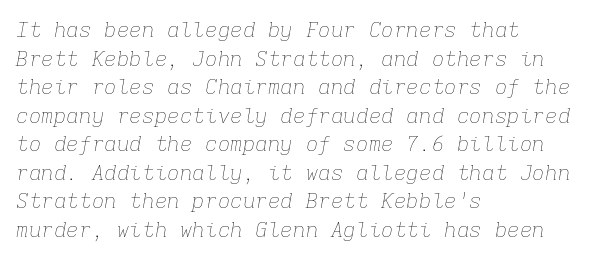
The image shows 21 px text type, italic (leaning right); set left-aligned, normal line spacing (1.36x), normal letter spacing, not underlined.
